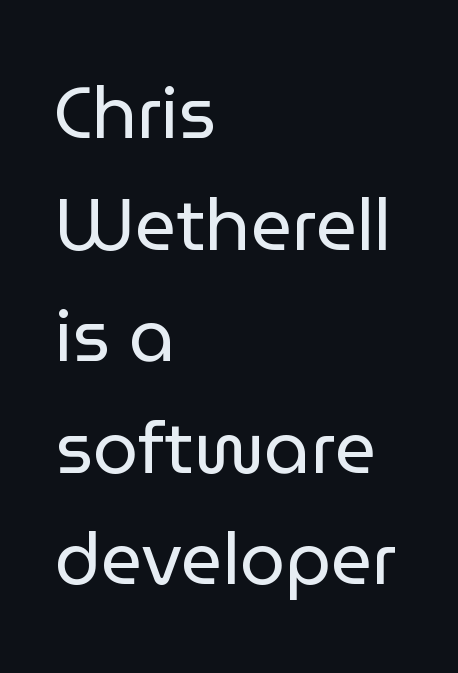
The letters advance in unequal steps, a hallmark of proportional type. A typesetter would mark this as roman, not italic. Whoever set this chose a conventional vertical rhythm. The letterforms sit shoulder to shoulder at normal distance. Check where the strokes stop: nothing finishes them off — pure sans.
